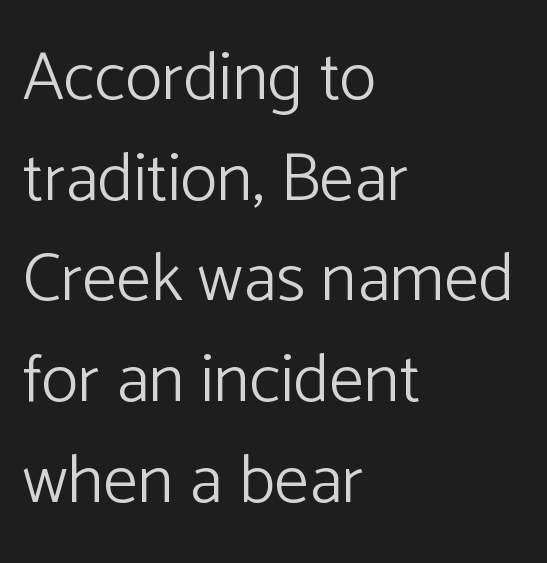
Q: Is the text bold? A: No.
Q: Is the text italic (slanted)? A: No, it is upright.
Q: Is the typeface a serif or a sans-serif typeface? A: Sans-serif.
Q: Is the text underlined? A: No.
Q: How is the paragraph aligned? A: Left-aligned.
Q: Is the spacing between letters normal or unusually wide? A: Normal.
Q: Is the spacing between lines tight, normal or loose? A: Normal.
Q: Width (condensed, normal, or wide)? A: Normal.
Q: Stroke contrast? A: Low.
Q: x-height? A: Medium.
Q: Monospaced? A: No.
